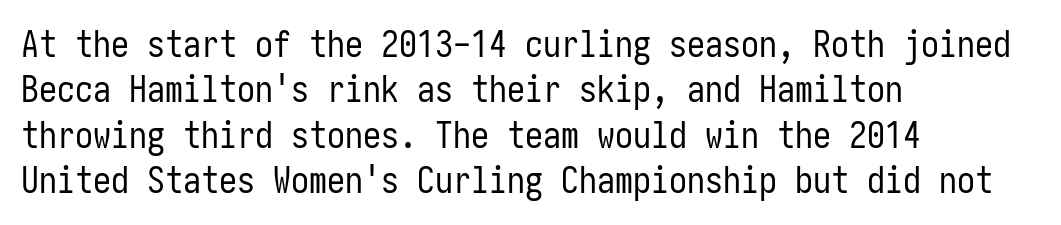
Q: Is the text bold? A: No.
Q: Is the text italic (slanted)? A: No, it is upright.
Q: Is the typeface a serif or a sans-serif typeface? A: Sans-serif.
Q: Is the text underlined? A: No.
Q: How is the paragraph aligned? A: Left-aligned.
Q: Is the spacing between letters normal or unusually wide? A: Normal.
Q: Is the spacing between lines tight, normal or loose? A: Normal.
Q: Width (condensed, normal, or wide)? A: Condensed.
Q: Stroke contrast? A: Low.
Q: x-height? A: Medium.
